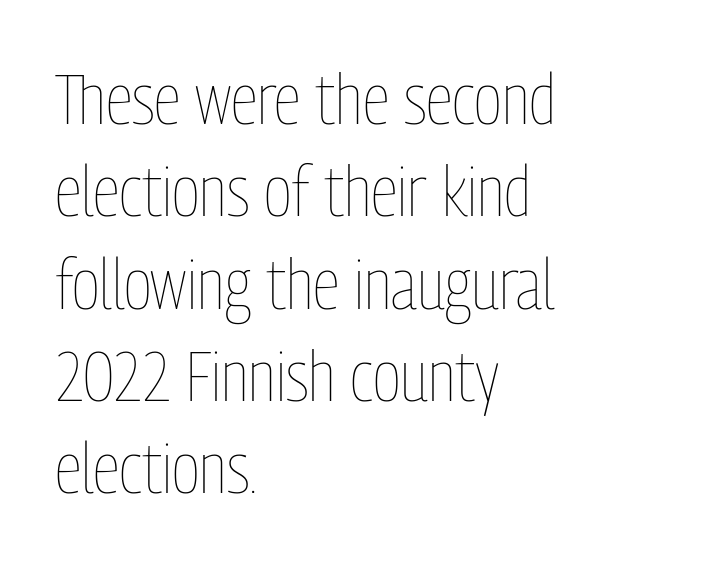
Q: Is the text bold? A: No.
Q: Is the text italic (slanted)? A: No, it is upright.
Q: Is the text underlined? A: No.
Q: How is the paragraph aligned? A: Left-aligned.
Q: Is the spacing between letters normal or unusually wide? A: Normal.
Q: Is the spacing between lines tight, normal or loose? A: Normal.
Q: Width (condensed, normal, or wide)? A: Condensed.
Q: Stroke contrast? A: Low.
Q: x-height? A: Medium.
Q: Monospaced? A: No.
